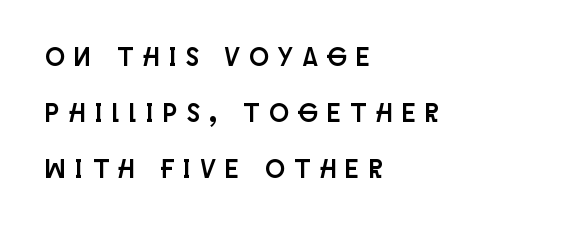
The image shows 26 px text type, upright; set left-aligned, loose line spacing (2.16x), unusually wide letter spacing (+0.38 em), not underlined.
